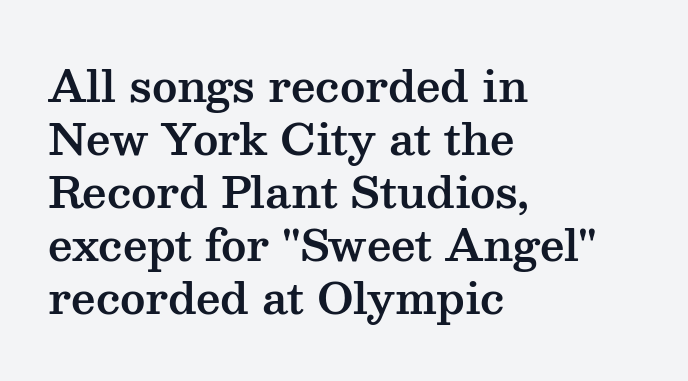
Q: Is the text italic (slanted)? A: No, it is upright.
Q: Is the typeface a serif or a sans-serif typeface? A: Serif.
Q: Is the text underlined? A: No.
Q: How is the paragraph aligned? A: Left-aligned.
Q: Is the spacing between letters normal or unusually wide? A: Normal.
Q: Width (condensed, normal, or wide)? A: Wide.
Q: Stroke contrast? A: Medium.
Q: x-height? A: Medium.
Q: Monospaced? A: No.
